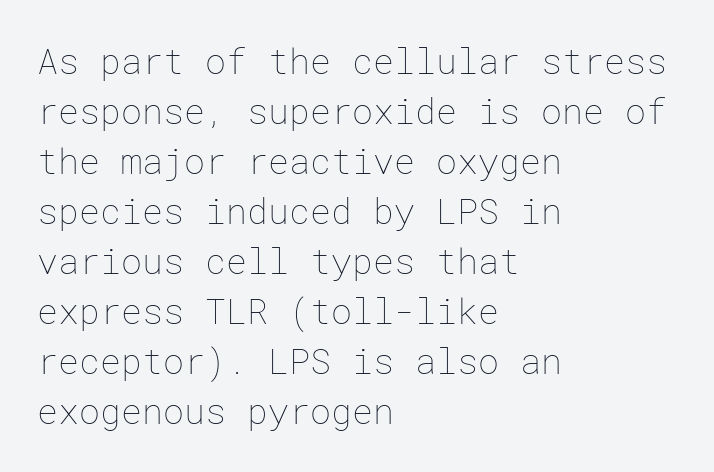
{"italic": "no", "bold": "no", "weight": "thin", "width": "normal", "stroke_contrast": "low", "x_height": "medium", "underline": "no", "align": "left", "line_spacing": "normal", "line_spacing_ratio": 1.43, "letter_spacing": "normal", "letter_spacing_em": 0.0, "glyph_px": 35}
